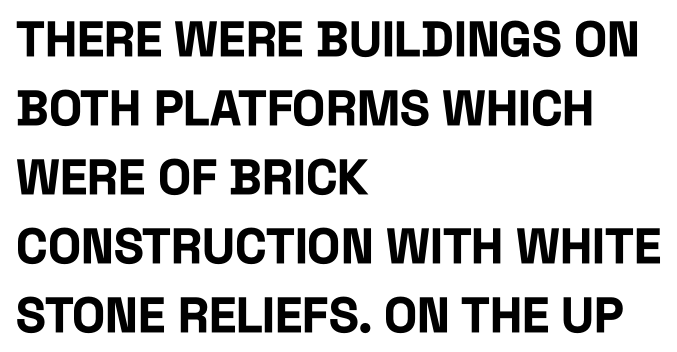
The image shows 49 px bold, condensed sans-serif type, upright; set left-aligned, normal line spacing (1.41x), normal letter spacing, not underlined; low stroke contrast and a large x-height.
